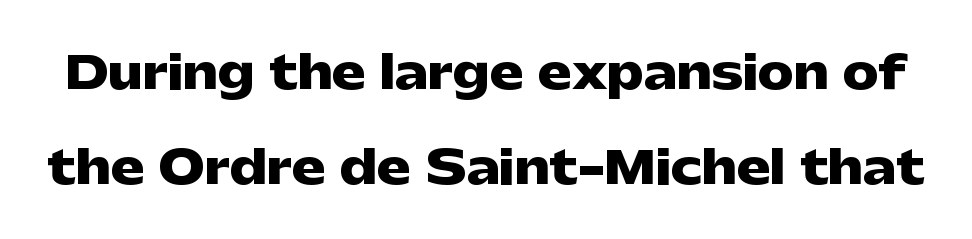
Q: Is the text bold? A: Yes.
Q: Is the text italic (slanted)? A: No, it is upright.
Q: Is the typeface a serif or a sans-serif typeface? A: Sans-serif.
Q: Is the text underlined? A: No.
Q: Is the spacing between letters normal or unusually wide? A: Normal.
Q: Is the spacing between lines tight, normal or loose? A: Loose.
Q: Width (condensed, normal, or wide)? A: Wide.
Q: Stroke contrast? A: Low.
Q: x-height? A: Medium.
Q: Monospaced? A: No.
